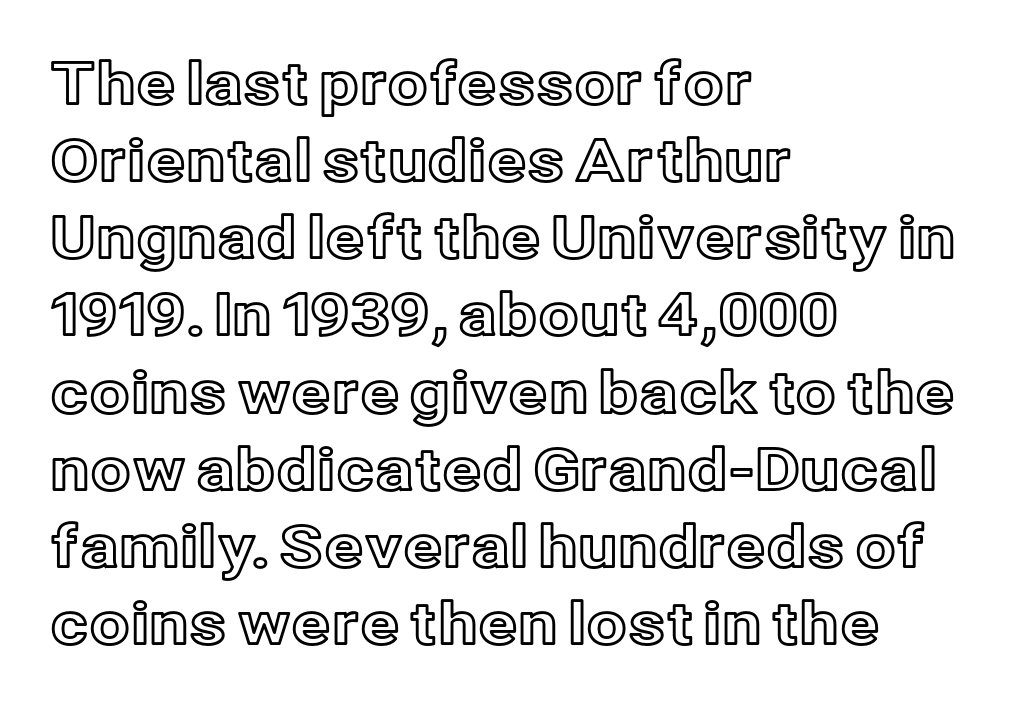
Caption: standard tracking, unaltered. Varying glyph widths throughout — classic text-font behaviour. Is the block centered? No — it sits flush against the left margin. Words float on clear page, feet unadorned. Baseline-to-baseline distance is the conventional proportion of letter height.
